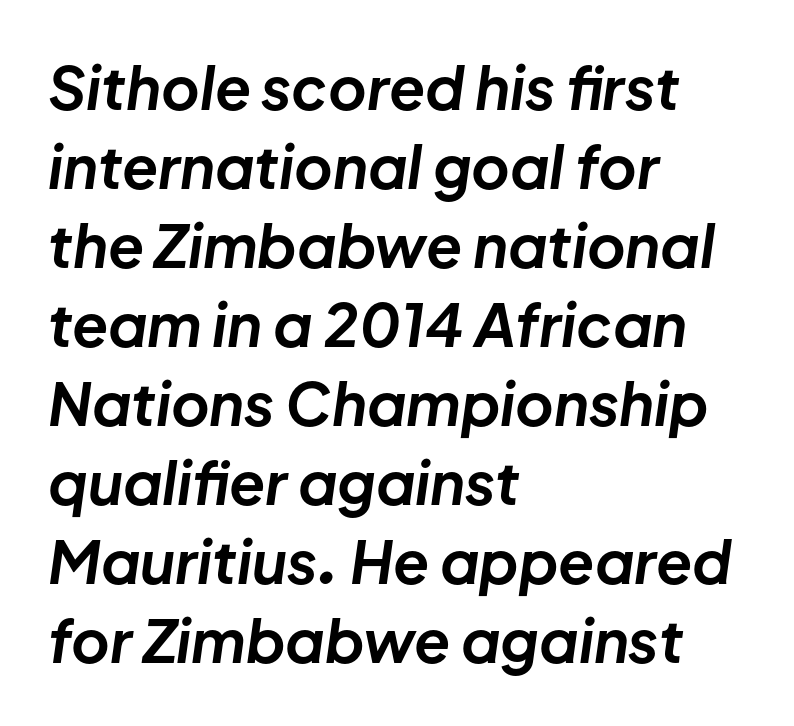
The image shows 59 px bold type, italic (leaning right); set left-aligned, normal line spacing (1.34x), normal letter spacing, not underlined; low stroke contrast and a medium x-height.
